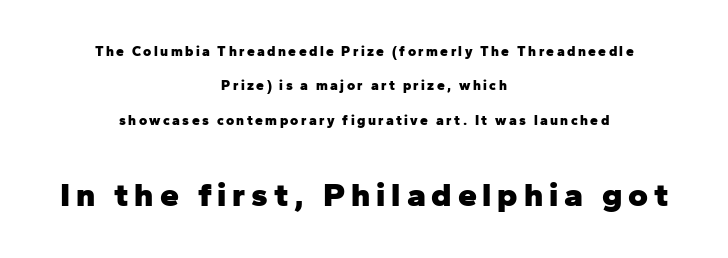
The characters display no serif detailing; their extremities are plain. Typographic density is high because the face is bold. How would I describe the line gaps? Wide and relaxed. These lines are rendered in a variable-pitch font.
